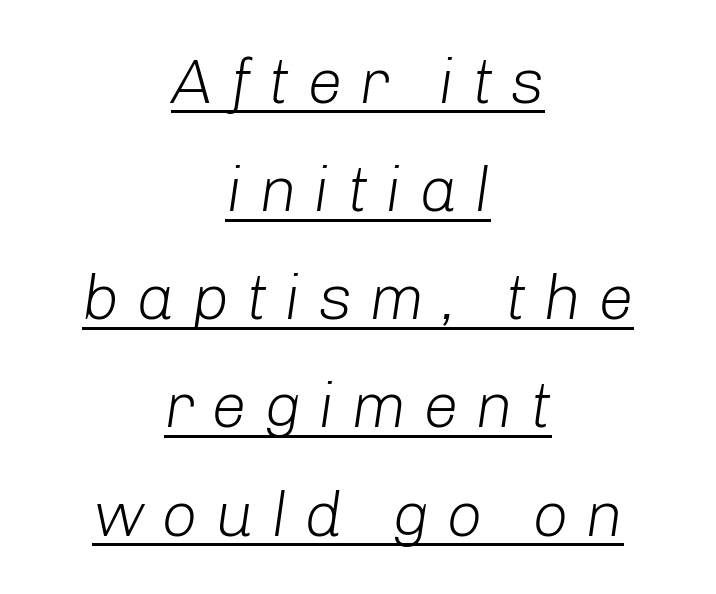
The image shows 64 px light type, italic (leaning right); set centered, normal line spacing (1.69x), unusually wide letter spacing (+0.26 em), underlined; low stroke contrast and a medium x-height.
